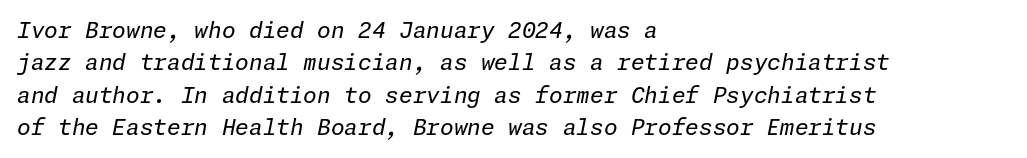
The image shows 22 px text type, italic (leaning right); set left-aligned, normal line spacing (1.47x), normal letter spacing, not underlined.
